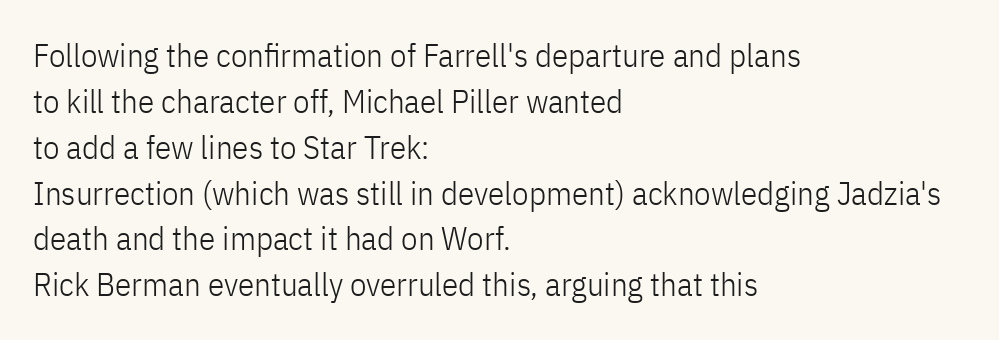
The line texture is even and compact thanks to regular tracking. Compared with typical paragraphs, the rows here are spaced about the same. One-word summary of the alignment: left. You could not count columns in this text — the font is proportionally spaced. These lines are composed in type without serifs. The specimen omits any rule beneath the text block's lines.
